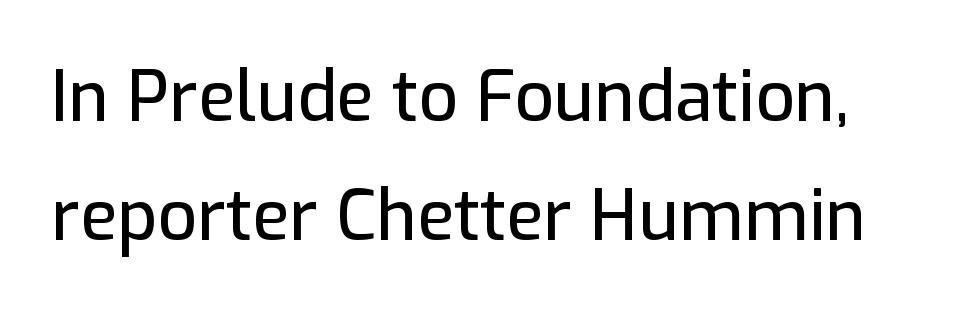
{"serif": "no", "italic": "no", "width": "normal", "stroke_contrast": "low", "x_height": "medium", "monospaced": "no", "underline": "no", "line_spacing_ratio": 1.73, "letter_spacing": "normal", "letter_spacing_em": 0.0, "glyph_px": 69}
